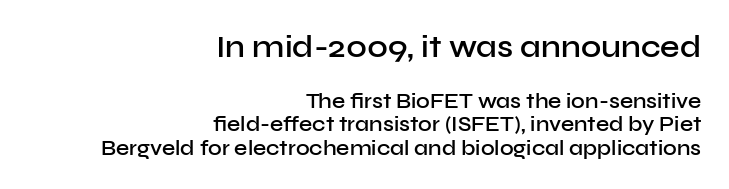
Q: Is the text bold? A: Semi-bold.
Q: Is the text italic (slanted)? A: No, it is upright.
Q: Is the typeface a serif or a sans-serif typeface? A: Sans-serif.
Q: Is the text underlined? A: No.
Q: How is the paragraph aligned? A: Right-aligned.
Q: Is the spacing between letters normal or unusually wide? A: Normal.
Q: Is the spacing between lines tight, normal or loose? A: Tight.
Q: Which block of text is set in a larger size, the first (top) or the second (bottom)? A: The first (top) one.
Q: Width (condensed, normal, or wide)? A: Normal.
Q: Stroke contrast? A: Low.
Q: x-height? A: Medium.
Q: Monospaced? A: No.
